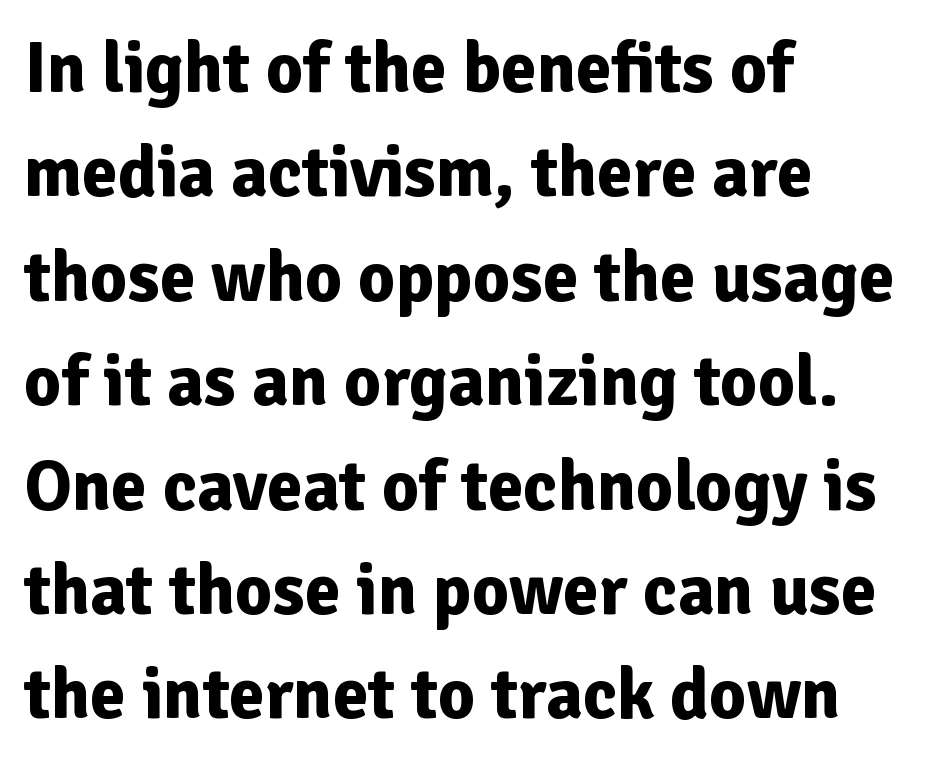
The block of text has a typical density, with ordinary space between rows. This rendering leaves character spacing at its baseline value. Posture: vertical. On the weight axis this lands at bold, roughly 700. Plain, unruled lines of type.
